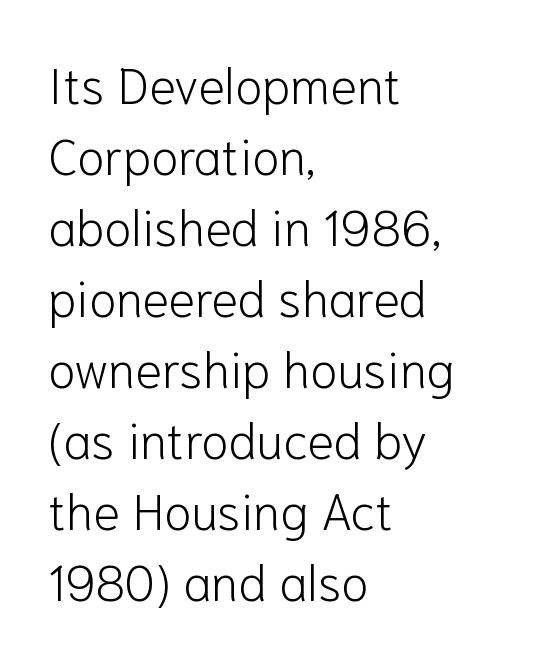
{"serif": "no", "italic": "no", "bold": "no", "weight": "light", "width": "normal", "stroke_contrast": "low", "x_height": "medium", "monospaced": "no", "underline": "no", "align": "left", "line_spacing": "normal", "line_spacing_ratio": 1.42, "letter_spacing": "normal", "letter_spacing_em": 0.0, "glyph_px": 50}
